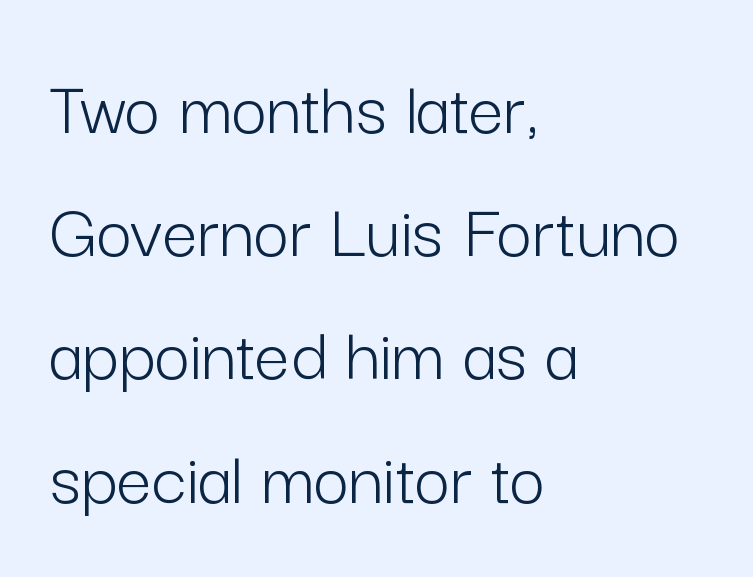
Q: Is the text bold? A: No.
Q: Is the text italic (slanted)? A: No, it is upright.
Q: Is the typeface a serif or a sans-serif typeface? A: Sans-serif.
Q: Is the text underlined? A: No.
Q: How is the paragraph aligned? A: Left-aligned.
Q: Is the spacing between letters normal or unusually wide? A: Normal.
Q: Is the spacing between lines tight, normal or loose? A: Normal.
Q: Width (condensed, normal, or wide)? A: Normal.
Q: Stroke contrast? A: Low.
Q: x-height? A: Medium.
Q: Monospaced? A: No.
